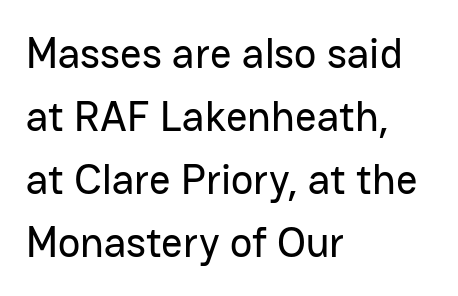
Q: Is the text italic (slanted)? A: No, it is upright.
Q: Is the typeface a serif or a sans-serif typeface? A: Sans-serif.
Q: Is the text underlined? A: No.
Q: How is the paragraph aligned? A: Left-aligned.
Q: Is the spacing between letters normal or unusually wide? A: Normal.
Q: Is the spacing between lines tight, normal or loose? A: Normal.
Q: Width (condensed, normal, or wide)? A: Normal.
Q: Stroke contrast? A: Low.
Q: x-height? A: Medium.
Q: Monospaced? A: No.
